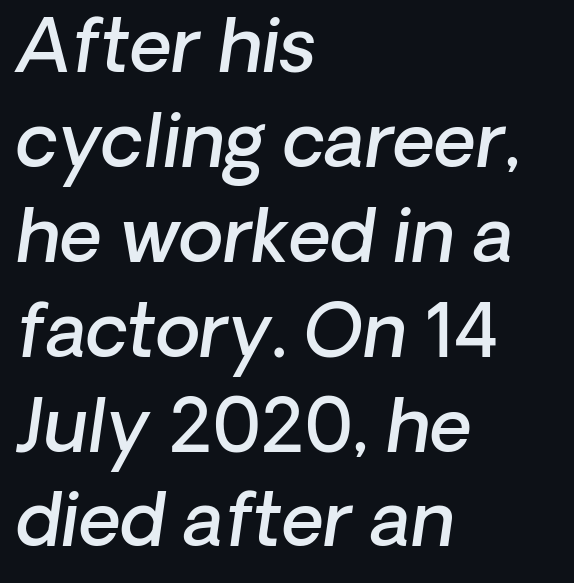
Q: Is the text bold? A: Semi-bold.
Q: Is the text italic (slanted)? A: Yes, it leans right by about 8 degrees.
Q: Is the text underlined? A: No.
Q: How is the paragraph aligned? A: Left-aligned.
Q: Is the spacing between letters normal or unusually wide? A: Normal.
Q: Is the spacing between lines tight, normal or loose? A: Normal.
Q: Width (condensed, normal, or wide)? A: Normal.
Q: Stroke contrast? A: Low.
Q: x-height? A: Medium.
Q: Monospaced? A: No.
